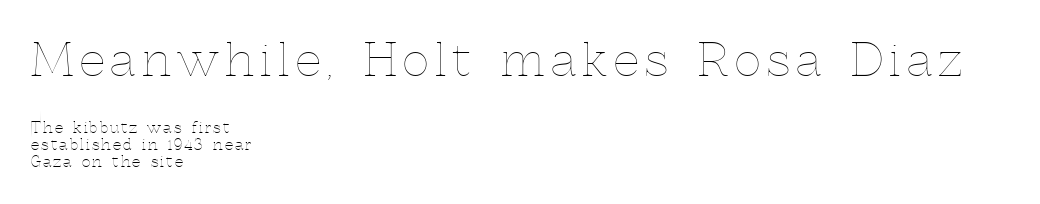
Note the varied advance widths — an 'i' is clearly narrower than an 'm'. In terms of posture, this sample is upright. Anything drawn beneath the words? Only blank space. This sample is left-justified, so line endings fall wherever the words run out.
